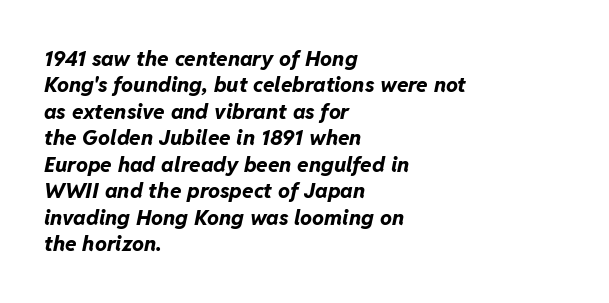
The image shows 21 px bold type, italic (leaning right); set left-aligned, normal line spacing (1.26x), normal letter spacing, not underlined.
